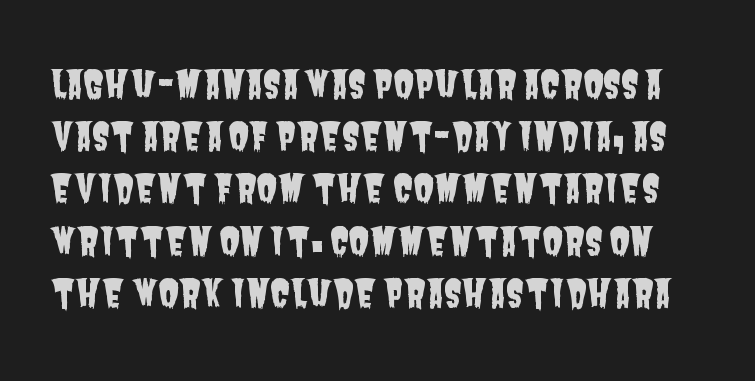
Q: Is the typeface a serif or a sans-serif typeface? A: Sans-serif.
Q: Is the text underlined? A: No.
Q: Is the spacing between letters normal or unusually wide? A: Normal.
Q: Is the spacing between lines tight, normal or loose? A: Normal.
Q: Width (condensed, normal, or wide)? A: Condensed.
Q: Stroke contrast? A: Low.
Q: x-height? A: Large.
Q: Monospaced? A: No.
